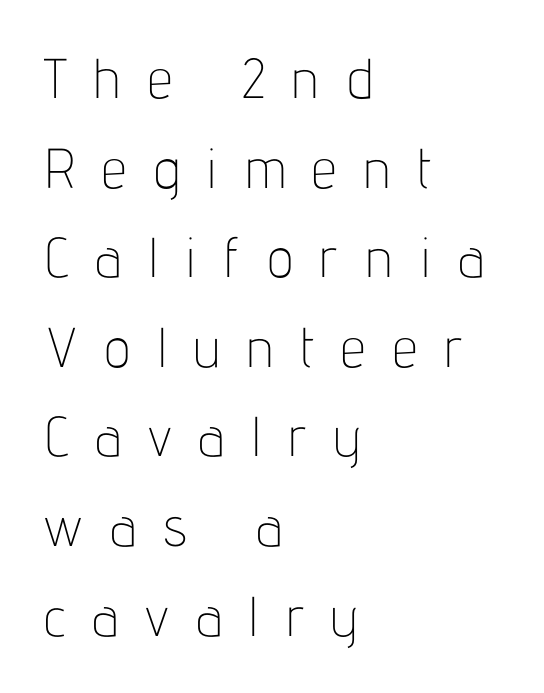
The letters advance in unequal steps, a hallmark of proportional type. The font family rendered here belongs to the sans-serif group. The text block is weighted toward the left margin, trailing off unevenly rightward. Display-style spreading of the glyphs; the letterfit is very open. Ascenders rise straight up at ninety degrees. One glance says typical: line gaps are just what's usual.
